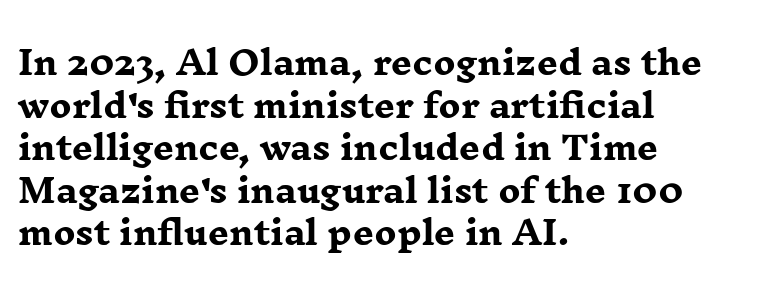
The image shows 33 px heavy, wide serif type, upright; set left-aligned, normal line spacing (1.29x), normal letter spacing, not underlined; low stroke contrast and a medium x-height.
